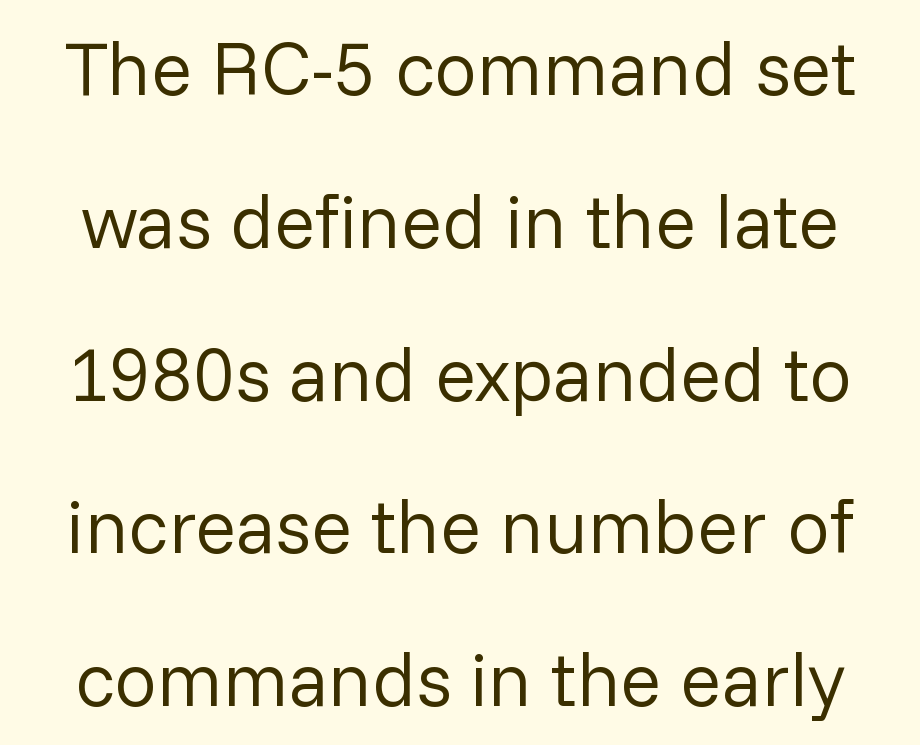
The image shows 76 px regular-weight sans-serif type, upright; set loose line spacing (2.01x), normal letter spacing, not underlined; low stroke contrast and a medium x-height.
